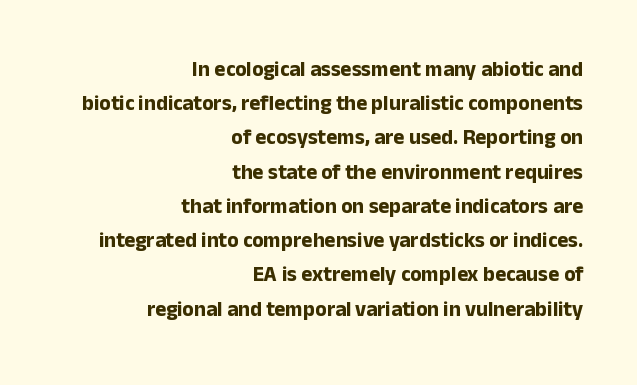
{"italic": "no", "bold": "yes", "underline": "no", "align": "right", "line_spacing": "normal", "line_spacing_ratio": 1.63, "letter_spacing": "normal", "letter_spacing_em": 0.0, "glyph_px": 21}
